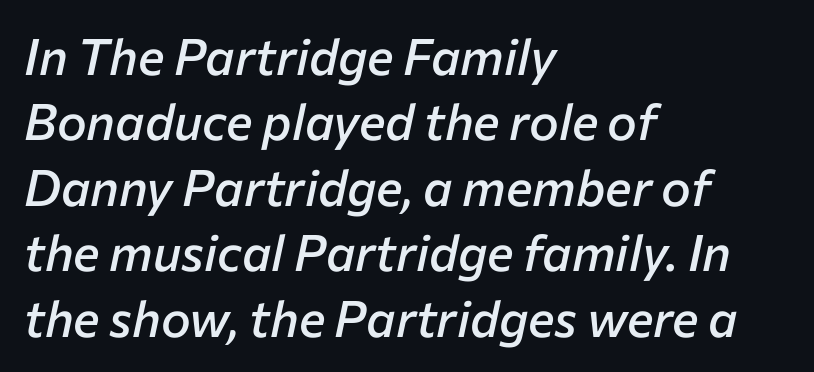
The strokes are fattened partway — semibold, not bold. One-word summary of the alignment: left. This sample has the flowing, uneven cadence of proportional lettering. The type is set solid horizontally, with unmodified tracking. The passage shown leans; its letterforms are oblique. Baseline-to-baseline distance is the conventional proportion of letter height.
